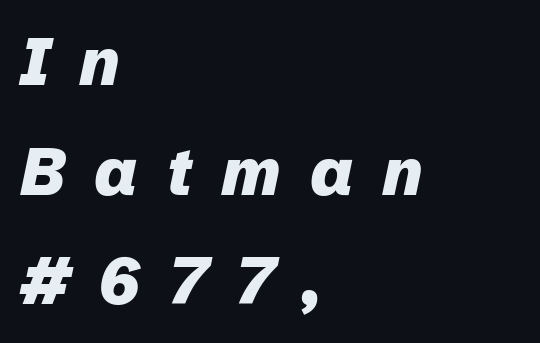
{"italic": "yes", "lean": "right", "slant_degrees": 12, "bold": "yes", "weight": "heavy", "width": "normal", "stroke_contrast": "low", "x_height": "medium", "monospaced": "no", "underline": "no", "align": "left", "line_spacing": "normal", "line_spacing_ratio": 1.66, "letter_spacing": "wide", "letter_spacing_em": 0.44, "glyph_px": 66}
